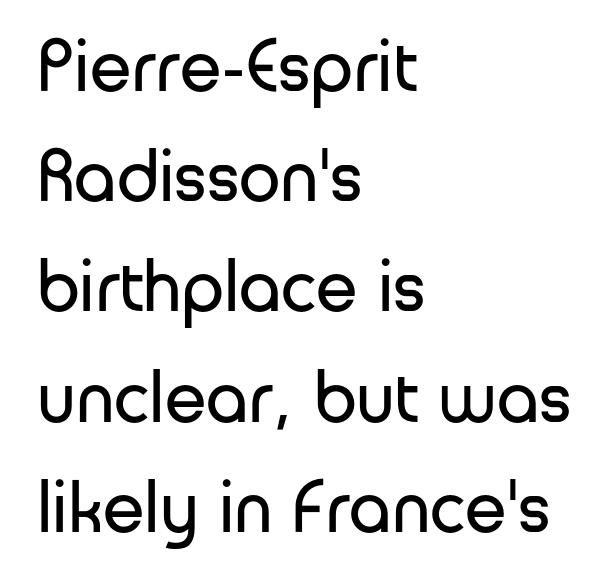
The image shows 75 px regular-weight sans-serif type, upright; set left-aligned, normal line spacing (1.47x), normal letter spacing, not underlined; low stroke contrast and a medium x-height.
